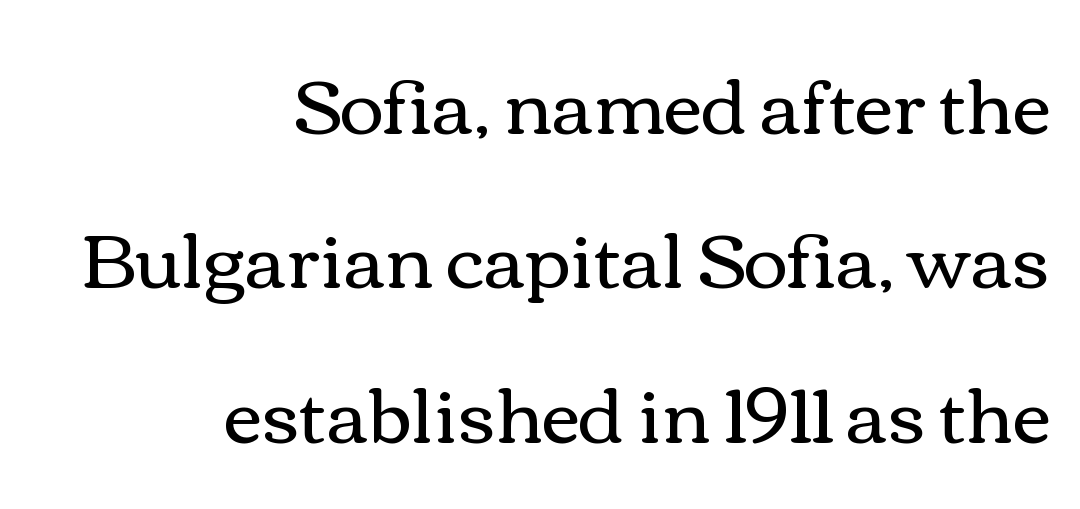
The image shows 75 px regular-weight, wide type, upright; set right-aligned, loose line spacing (2.06x), normal letter spacing, not underlined; medium stroke contrast and a medium x-height.
